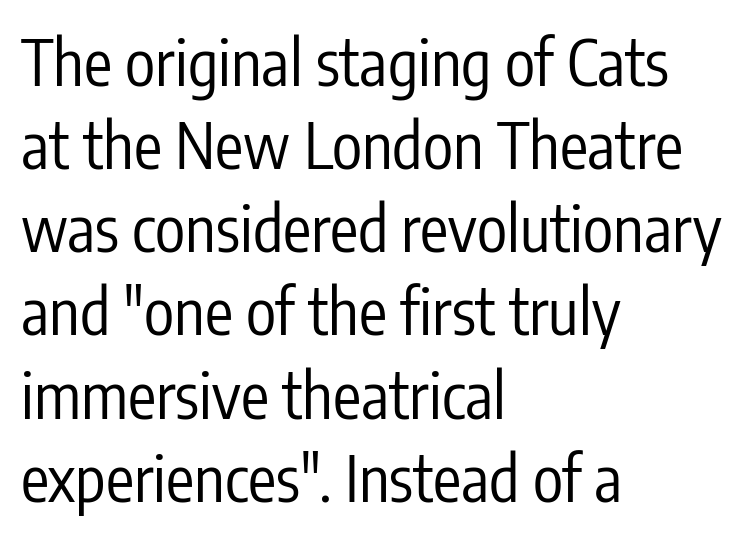
You can tell it's not italic because the verticals are truly vertical. Any mark beneath the type? The region is blank. These lines stack with their left ends in a neat column. Is this a fixed-width face? No — the glyphs have proportional, varying widths. Is this a heavy cut? Hardly; it is regular or lighter. In terms of letterform style, serifs are entirely absent.
